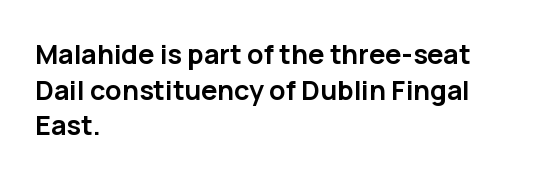
The image shows 27 px bold type, upright; set left-aligned, normal line spacing (1.32x), normal letter spacing, not underlined.
